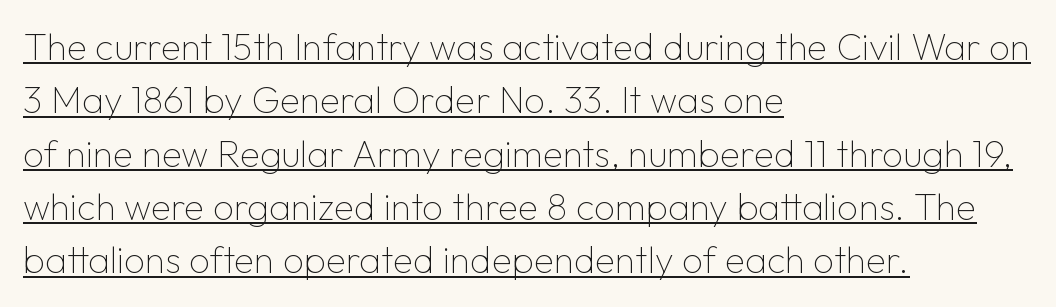
The font family rendered here belongs to the sans-serif group. Proportional: the letters do not fall into vertical columns. The rendering keeps characters at their native spacing. A normal amount of white space separates one row of letters from the next. Notice how the stems are strictly vertical — no italics here. The rendering uses the underline text-decoration.
